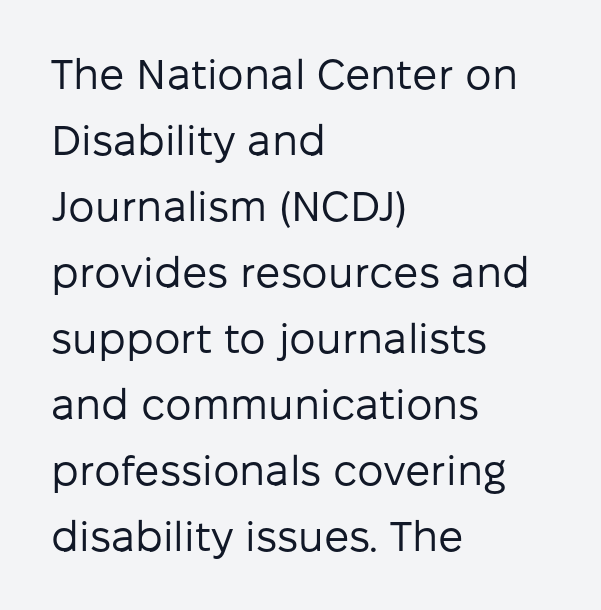
The image shows 42 px regular-weight sans-serif type, upright; set left-aligned, normal line spacing (1.57x), normal letter spacing, not underlined; low stroke contrast and a medium x-height.
